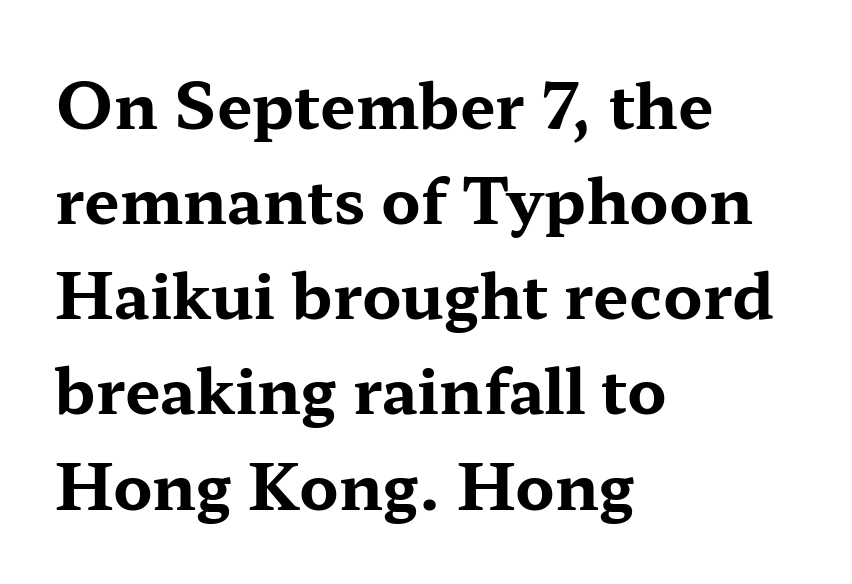
Q: Is the text bold? A: Yes.
Q: Is the text italic (slanted)? A: No, it is upright.
Q: Is the typeface a serif or a sans-serif typeface? A: Serif.
Q: Is the text underlined? A: No.
Q: How is the paragraph aligned? A: Left-aligned.
Q: Is the spacing between letters normal or unusually wide? A: Normal.
Q: Is the spacing between lines tight, normal or loose? A: Normal.
Q: Width (condensed, normal, or wide)? A: Wide.
Q: Stroke contrast? A: Medium.
Q: x-height? A: Medium.
Q: Monospaced? A: No.
